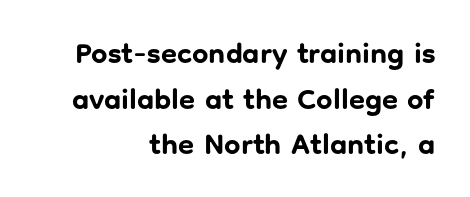
Q: Is the text bold? A: Yes.
Q: Is the text italic (slanted)? A: No, it is upright.
Q: Is the typeface a serif or a sans-serif typeface? A: Sans-serif.
Q: Is the text underlined? A: No.
Q: How is the paragraph aligned? A: Right-aligned.
Q: Is the spacing between letters normal or unusually wide? A: Normal.
Q: Is the spacing between lines tight, normal or loose? A: Normal.
Q: Width (condensed, normal, or wide)? A: Normal.
Q: Stroke contrast? A: Low.
Q: x-height? A: Medium.
Q: Monospaced? A: No.
